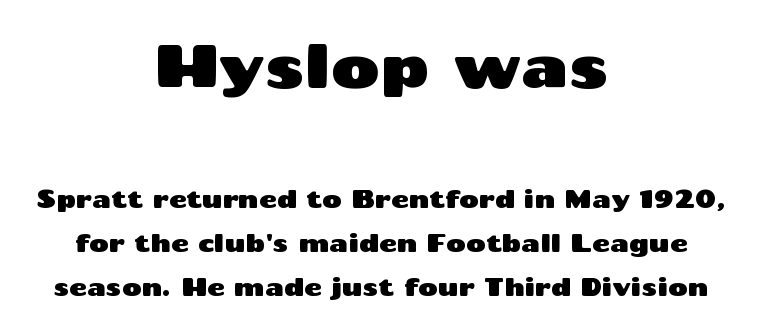
The image shows 60 px wide sans-serif type, upright; set centered, line spacing 1.82x, normal letter spacing, not underlined; the first (top) block is 2.5x larger; medium stroke contrast and a medium x-height.
